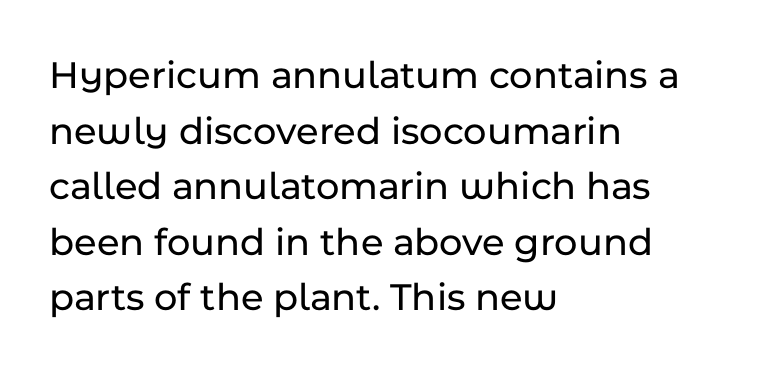
{"serif": "no", "italic": "no", "width": "normal", "stroke_contrast": "low", "x_height": "medium", "monospaced": "no", "underline": "no", "align": "left", "line_spacing": "normal", "line_spacing_ratio": 1.39, "letter_spacing": "normal", "letter_spacing_em": 0.0, "glyph_px": 40}
